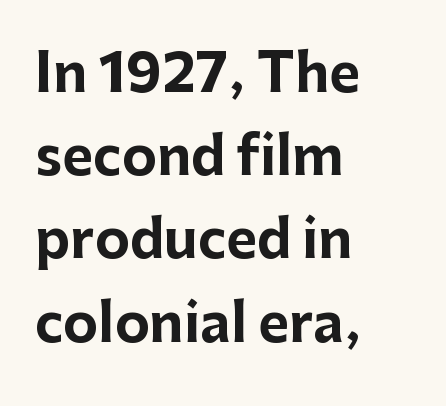
The rag falls on the right side of this text block. The letters advance in unequal steps, a hallmark of proportional type. These lines are composed in type without serifs. Students, this is bold: see how much ink each stroke carries.
